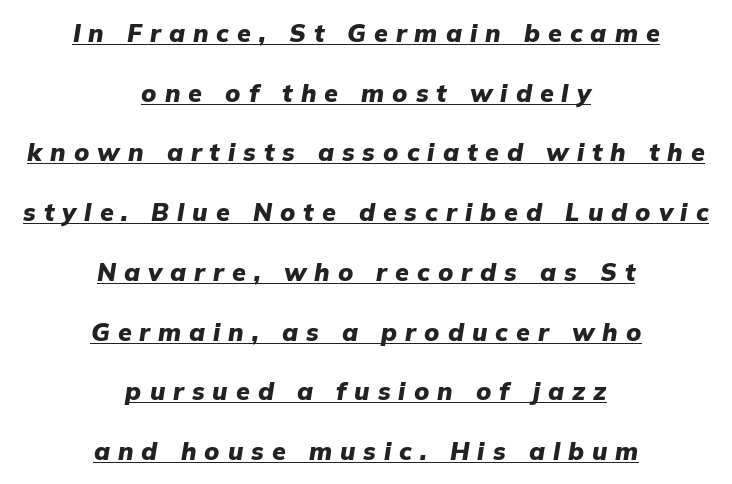
The image shows 25 px bold type, italic (leaning right); set centered, loose line spacing (2.39x), unusually wide letter spacing (+0.32 em), underlined.
